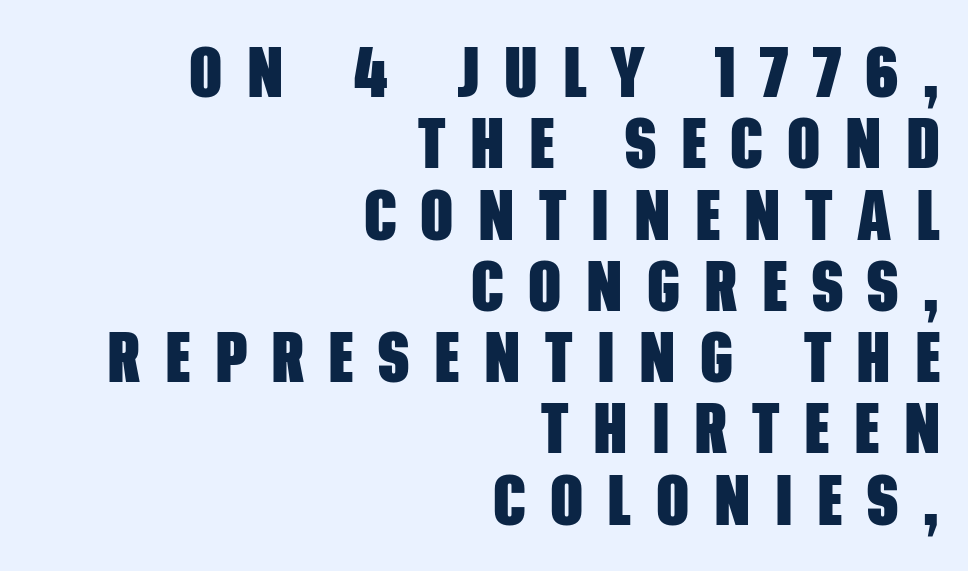
You could not count columns in this text — the font is proportionally spaced. If you drew a ruler down the right edge, every line would touch it. Caption: bold face, heavy strokes. This sample uses expanded letter spacing, leaving extra air between glyphs.
